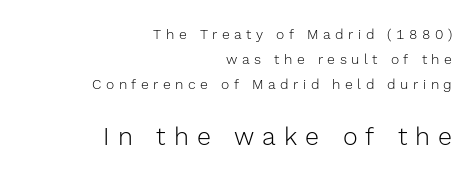
The image shows 25 px text type, upright; set right-aligned, line spacing 1.77x, unusually wide letter spacing (+0.32 em), not underlined; the second (bottom) block is 1.79x larger.
